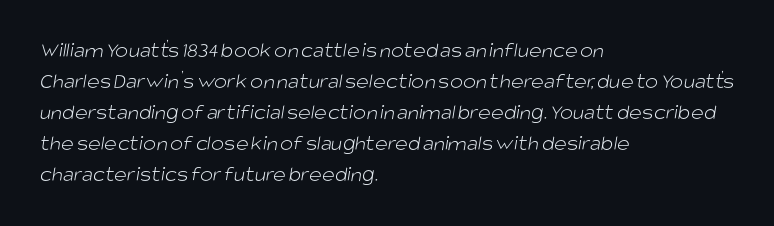
{"bold": "no", "underline": "no", "align": "left", "line_spacing": "normal", "line_spacing_ratio": 1.41, "letter_spacing": "normal", "letter_spacing_em": 0.0, "glyph_px": 22}
